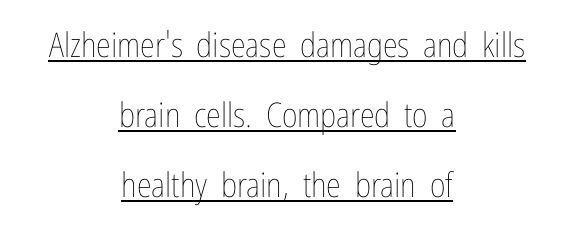
Q: Is the text bold? A: No.
Q: Is the text italic (slanted)? A: No, it is upright.
Q: Is the text underlined? A: Yes.
Q: How is the paragraph aligned? A: Centered.
Q: Is the spacing between letters normal or unusually wide? A: Normal.
Q: Is the spacing between lines tight, normal or loose? A: Loose.
Q: Width (condensed, normal, or wide)? A: Condensed.
Q: Stroke contrast? A: Low.
Q: x-height? A: Medium.
Q: Monospaced? A: No.
